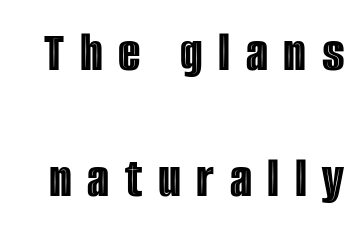
Q: Is the text italic (slanted)? A: No, it is upright.
Q: Is the text underlined? A: No.
Q: Is the spacing between letters normal or unusually wide? A: Unusually wide.
Q: Is the spacing between lines tight, normal or loose? A: Loose.
Q: Width (condensed, normal, or wide)? A: Condensed.
Q: x-height? A: Large.
Q: Monospaced? A: No.
